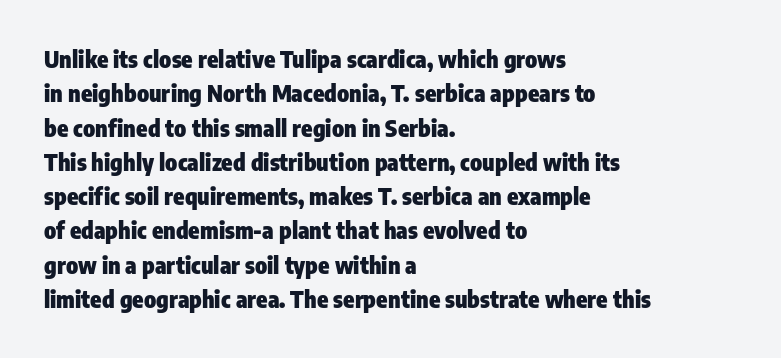
The space directly below the letters is spotless. Interline gaps are of average width in this sample. Ascenders rise straight up at ninety degrees. The rendering anchors every line to the left-hand side. The horizontal fit of the characters is conventional and even. The sample has been set heavy, in full bold.
